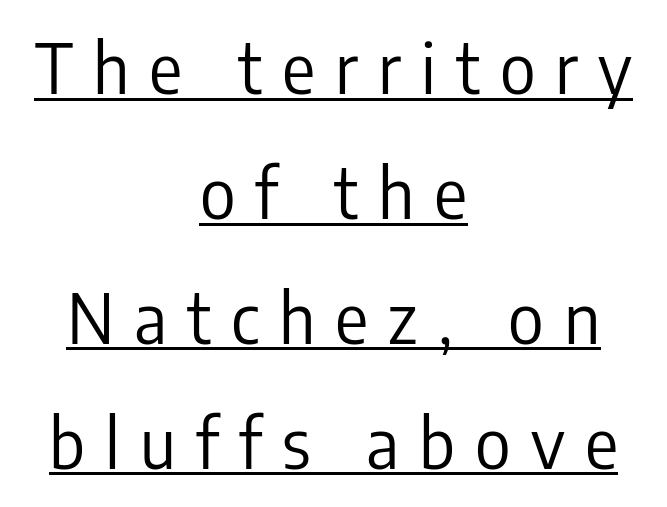
Q: Is the text bold? A: No.
Q: Is the text italic (slanted)? A: No, it is upright.
Q: Is the typeface a serif or a sans-serif typeface? A: Sans-serif.
Q: Is the text underlined? A: Yes.
Q: How is the paragraph aligned? A: Centered.
Q: Is the spacing between letters normal or unusually wide? A: Unusually wide.
Q: Width (condensed, normal, or wide)? A: Condensed.
Q: Stroke contrast? A: Low.
Q: x-height? A: Medium.
Q: Monospaced? A: No.
